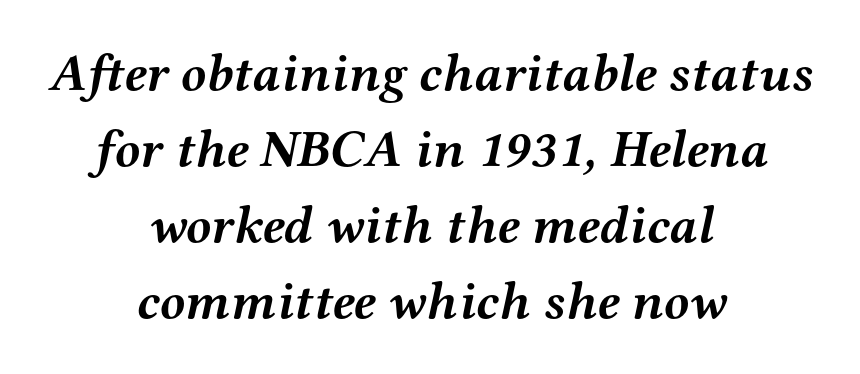
Q: Is the text bold? A: Yes.
Q: Is the text italic (slanted)? A: Yes, it leans right by about 12 degrees.
Q: Is the typeface a serif or a sans-serif typeface? A: Serif.
Q: Is the text underlined? A: No.
Q: How is the paragraph aligned? A: Centered.
Q: Is the spacing between letters normal or unusually wide? A: Normal.
Q: Is the spacing between lines tight, normal or loose? A: Normal.
Q: Width (condensed, normal, or wide)? A: Wide.
Q: Stroke contrast? A: Medium.
Q: x-height? A: Medium.
Q: Monospaced? A: No.
